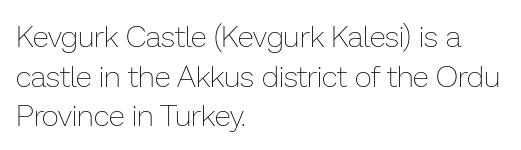
{"italic": "no", "bold": "no", "weight": "thin", "width": "normal", "stroke_contrast": "low", "x_height": "medium", "monospaced": "no", "underline": "no", "align": "left", "line_spacing": "normal", "line_spacing_ratio": 1.32, "letter_spacing": "normal", "letter_spacing_em": 0.0, "glyph_px": 30}
